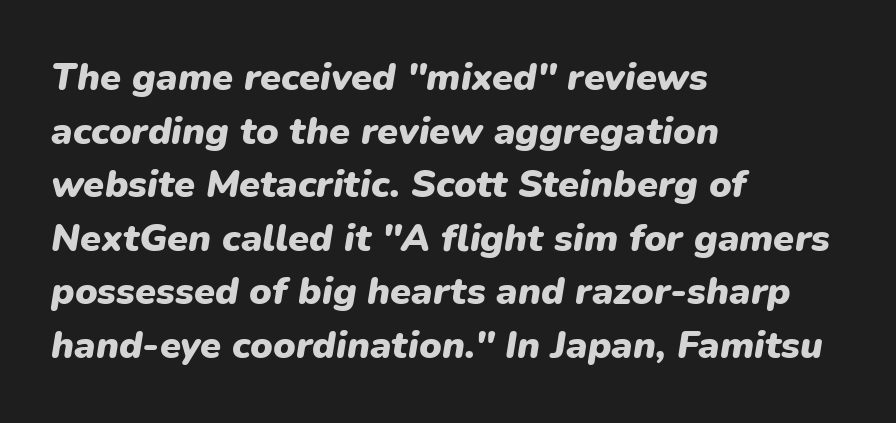
The space beneath each line is pristine and unruled. Between one letter and the next there's only the usual sliver of space. The space between consecutive lines is moderate. Slanted lettering throughout. The rendering uses natural spacing where letterforms have individual widths.
